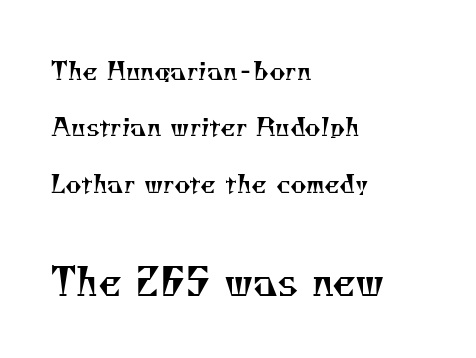
Serif or sans? Serif — the stroke terminals have little feet. A light-to-regular cut is what we see here. The passage shown is not underscored anywhere. Block two is the big one; block one sits smaller above it. Short note: letters normally spaced. Vertical spacing — loose.
